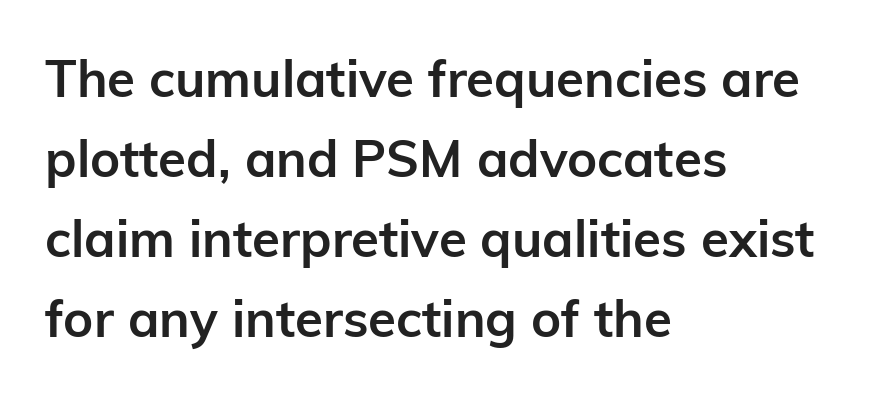
Weight: bold. The foot of each line stays bare and open. Students, note that the glyphs here touch the page at normal intervals. You could not count columns in this text — the font is proportionally spaced. Compared with typical paragraphs, the rows here are spaced about the same. Letterform terminals end flat and unadorned throughout the passage.
